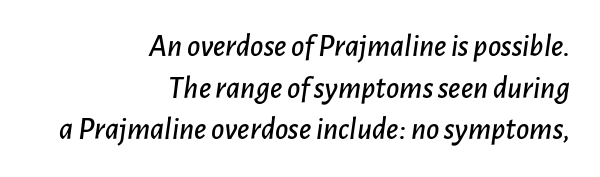
Q: Is the text italic (slanted)? A: Yes, it leans right by about 7 degrees.
Q: Is the text underlined? A: No.
Q: How is the paragraph aligned? A: Right-aligned.
Q: Is the spacing between letters normal or unusually wide? A: Normal.
Q: Is the spacing between lines tight, normal or loose? A: Normal.
Q: Width (condensed, normal, or wide)? A: Normal.
Q: Stroke contrast? A: Low.
Q: x-height? A: Medium.
Q: Monospaced? A: No.
